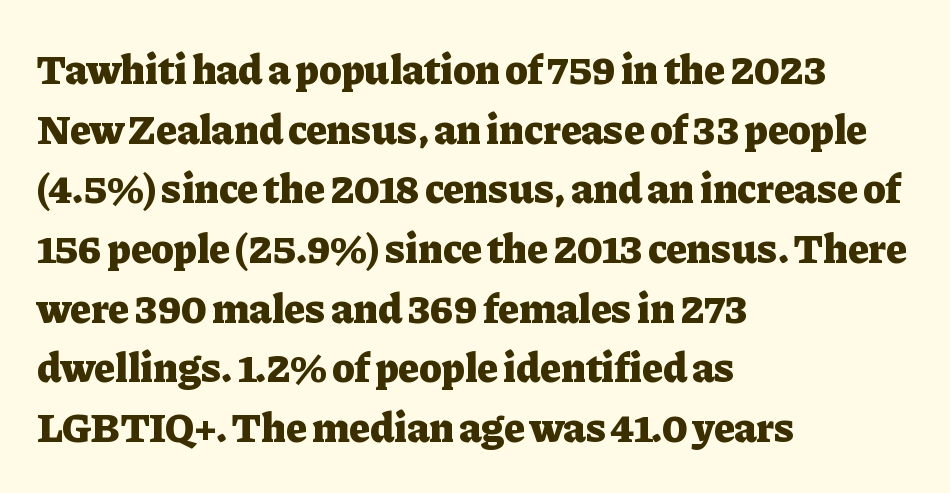
The image shows 42 px heavy serif type, upright; set left-aligned, normal line spacing (1.42x), normal letter spacing, not underlined; low stroke contrast and a medium x-height.
